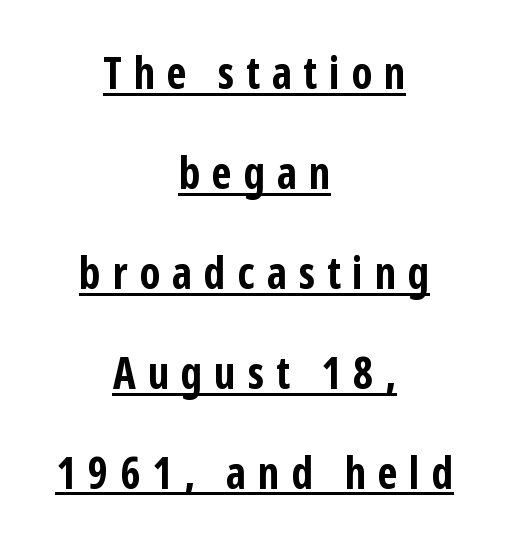
The image shows 44 px bold, condensed sans-serif type, upright; set centered, loose line spacing (2.27x), unusually wide letter spacing (+0.27 em), underlined; low stroke contrast and a medium x-height.
